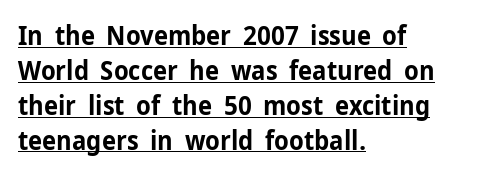
The image shows 26 px bold type, upright; set left-aligned, normal line spacing (1.34x), normal letter spacing, underlined.
